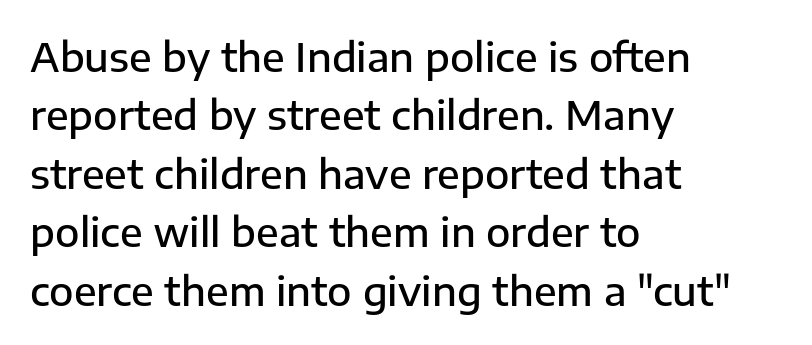
Q: Is the text bold? A: Semi-bold.
Q: Is the text italic (slanted)? A: No, it is upright.
Q: Is the typeface a serif or a sans-serif typeface? A: Sans-serif.
Q: Is the text underlined? A: No.
Q: How is the paragraph aligned? A: Left-aligned.
Q: Is the spacing between letters normal or unusually wide? A: Normal.
Q: Is the spacing between lines tight, normal or loose? A: Normal.
Q: Width (condensed, normal, or wide)? A: Normal.
Q: Stroke contrast? A: Low.
Q: x-height? A: Medium.
Q: Monospaced? A: No.
